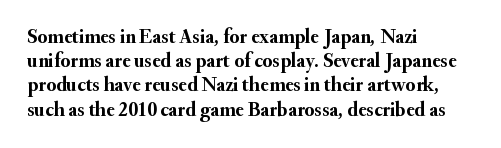
The image shows 20 px bold type, upright; set left-aligned, line spacing 1.21x, normal letter spacing, not underlined.
